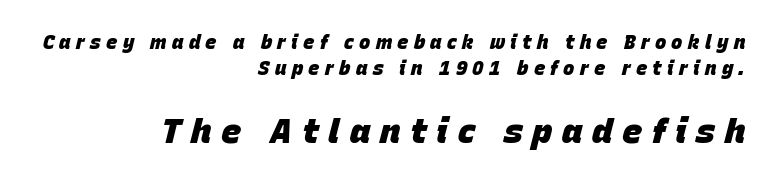
Is the lower block the larger one? Yes — the lower block carries the bigger type. Regular leading. Heft: maximum for text — a bold. The paragraph shown leans on its right margin. The passage shown leans; its letterforms are oblique.
